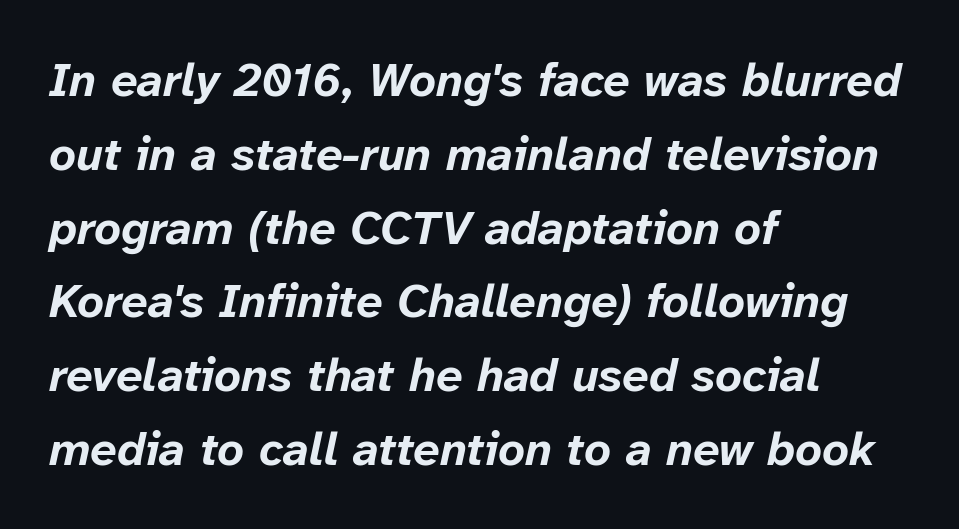
The image shows 47 px bold type, italic (leaning right); set left-aligned, normal line spacing (1.57x), normal letter spacing, not underlined; low stroke contrast and a medium x-height.
